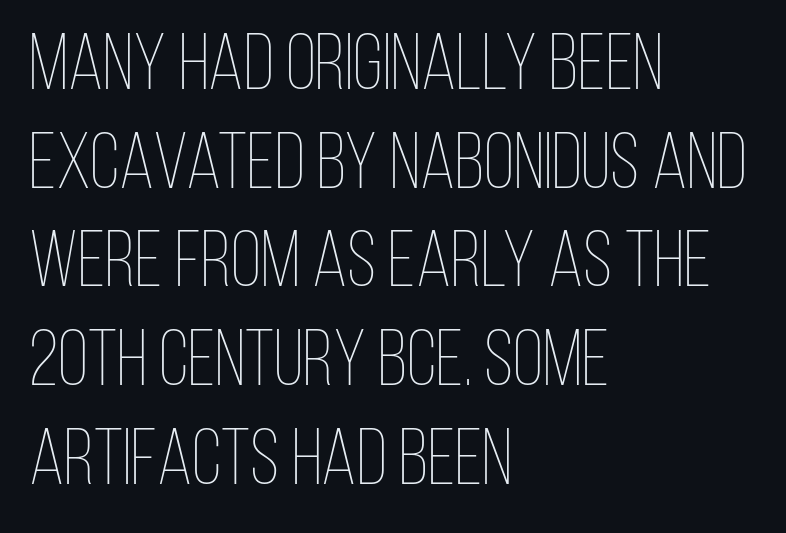
The image shows 79 px thin, condensed type, upright; set left-aligned, normal line spacing (1.25x), normal letter spacing, not underlined; low stroke contrast and a large x-height.
